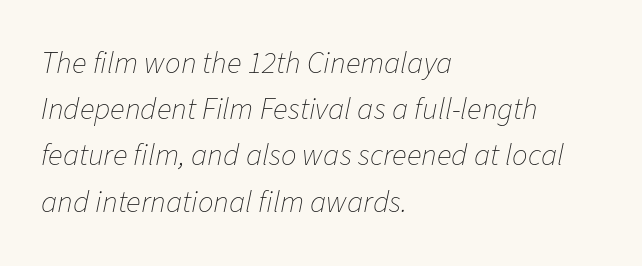
{"italic": "yes", "lean": "right", "slant_degrees": 11, "bold": "no", "weight": "thin", "width": "normal", "stroke_contrast": "low", "x_height": "medium", "monospaced": "no", "underline": "no", "align": "left", "line_spacing": "normal", "line_spacing_ratio": 1.49, "letter_spacing": "normal", "letter_spacing_em": 0.0, "glyph_px": 31}
